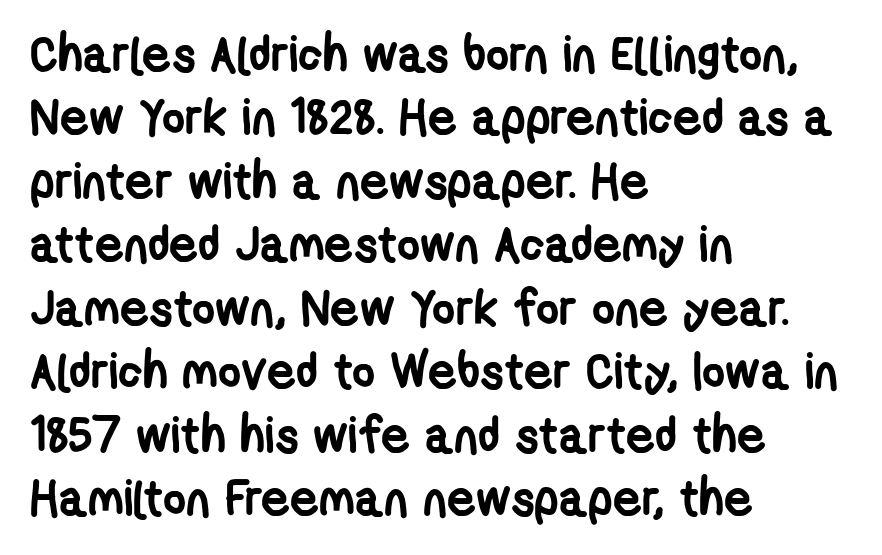
This sample uses plain, unmodified letter spacing. Emphasis by weight is at full strength: bold. Serif or sans? Sans — the stroke terminals are bare. Glance below the letters and you will spot only blank space.
